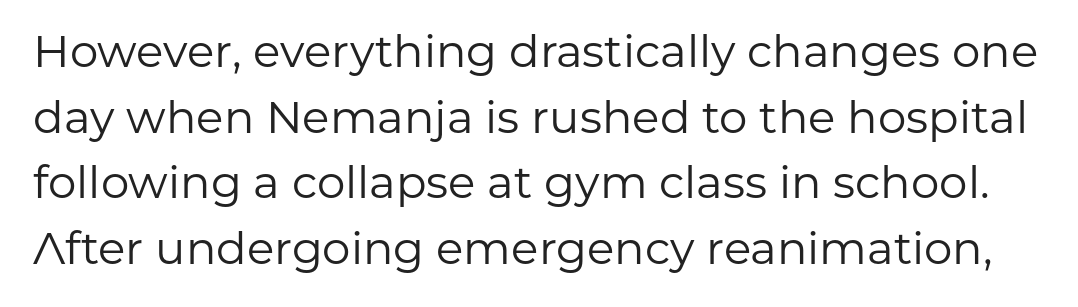
A typesetter would label this face a sans. The specimen omits any rule beneath the text block's lines. Ordinary non-slanted type is in use. Normally led — the rows are evenly, conventionally spaced. Glyph-to-glyph distance matches everyday printed text. The face used here is proportionally spaced, like ordinary book or web type.
